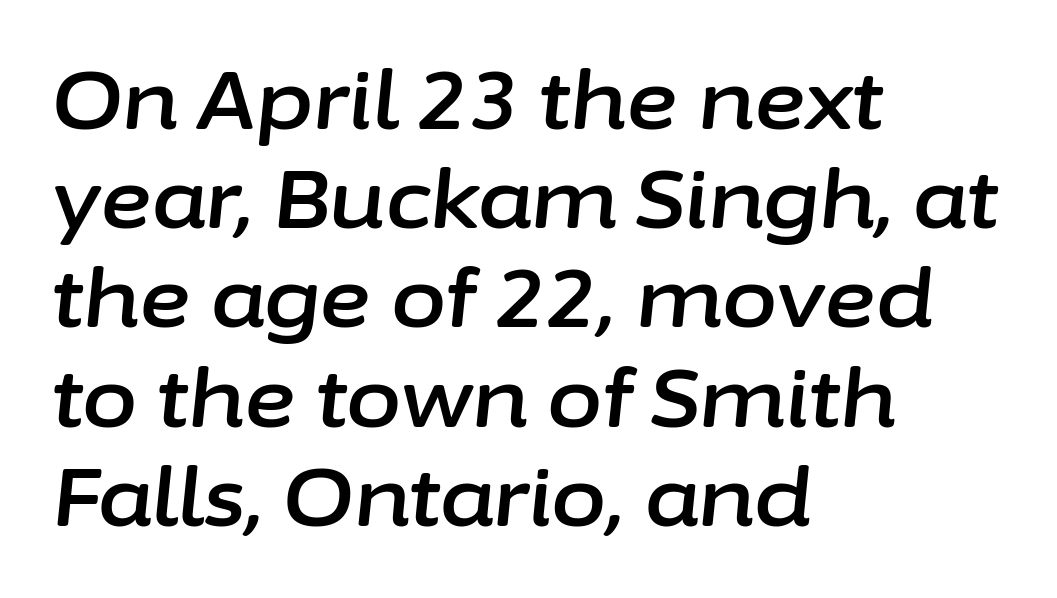
Q: Is the text italic (slanted)? A: Yes, it leans right by about 6 degrees.
Q: Is the text underlined? A: No.
Q: How is the paragraph aligned? A: Left-aligned.
Q: Is the spacing between letters normal or unusually wide? A: Normal.
Q: Width (condensed, normal, or wide)? A: Normal.
Q: Stroke contrast? A: Low.
Q: x-height? A: Medium.
Q: Monospaced? A: No.
